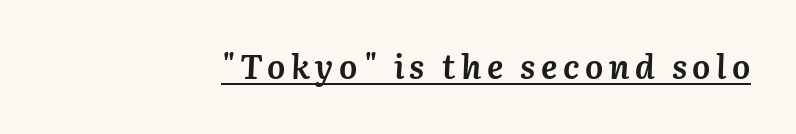
Q: Is the text bold? A: Yes.
Q: Is the text italic (slanted)? A: Yes, it leans right by about 3 degrees.
Q: Is the text underlined? A: Yes.
Q: Width (condensed, normal, or wide)? A: Normal.
Q: Stroke contrast? A: Medium.
Q: x-height? A: Medium.
Q: Monospaced? A: No.
